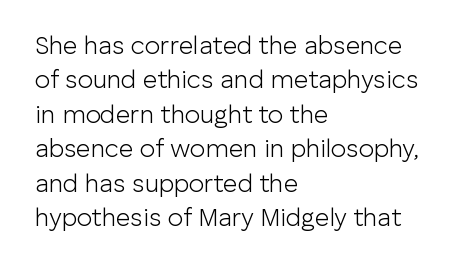
{"italic": "no", "bold": "no", "underline": "no", "align": "left", "line_spacing": "normal", "line_spacing_ratio": 1.38, "letter_spacing": "normal", "letter_spacing_em": 0.0, "glyph_px": 25}
